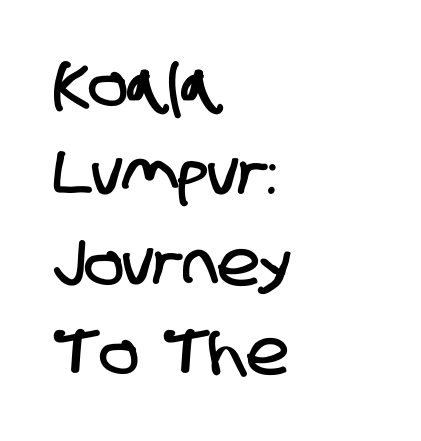
Q: Is the typeface a serif or a sans-serif typeface? A: Sans-serif.
Q: Is the text underlined? A: No.
Q: How is the paragraph aligned? A: Left-aligned.
Q: Is the spacing between letters normal or unusually wide? A: Normal.
Q: Is the spacing between lines tight, normal or loose? A: Normal.
Q: Width (condensed, normal, or wide)? A: Condensed.
Q: Stroke contrast? A: Low.
Q: x-height? A: Large.
Q: Monospaced? A: No.
